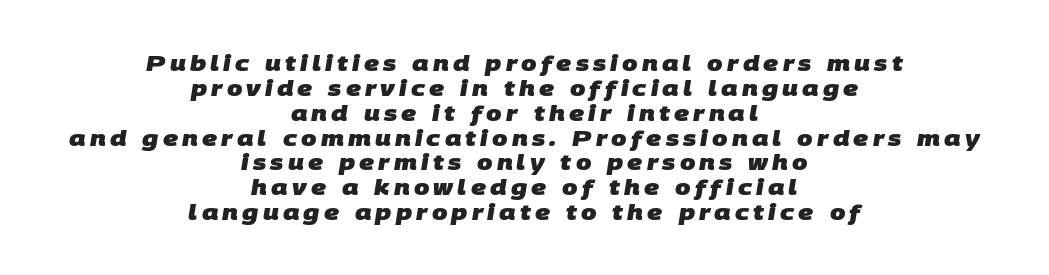
Q: Is the text bold? A: Yes.
Q: Is the text underlined? A: No.
Q: How is the paragraph aligned? A: Centered.
Q: Is the spacing between lines tight, normal or loose? A: Tight.
